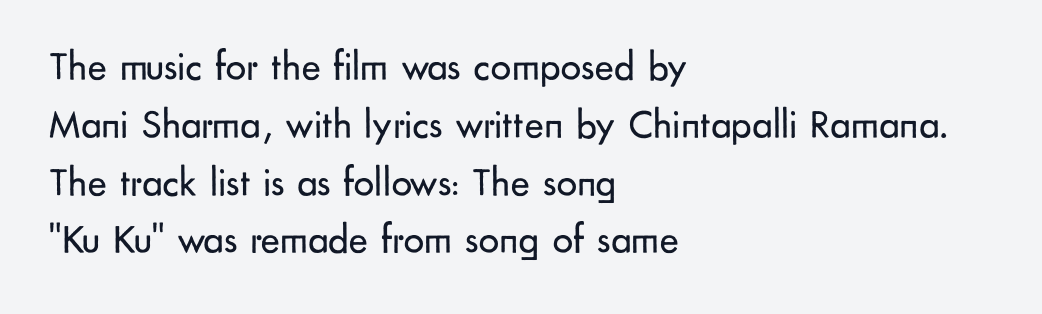
Q: Is the text bold? A: No.
Q: Is the text italic (slanted)? A: No, it is upright.
Q: Is the typeface a serif or a sans-serif typeface? A: Sans-serif.
Q: Is the text underlined? A: No.
Q: How is the paragraph aligned? A: Left-aligned.
Q: Is the spacing between letters normal or unusually wide? A: Normal.
Q: Is the spacing between lines tight, normal or loose? A: Normal.
Q: Width (condensed, normal, or wide)? A: Normal.
Q: Stroke contrast? A: Low.
Q: x-height? A: Small.
Q: Monospaced? A: No.
